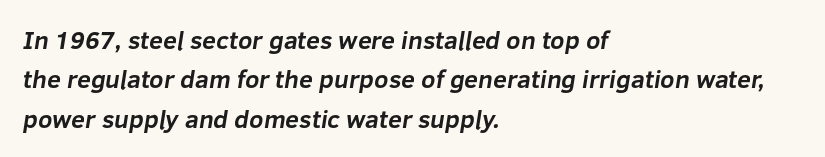
The letterforms sit shoulder to shoulder at normal distance. These words are printed bold, with thick strokes throughout. This sample is left-justified, so line endings fall wherever the words run out. Leading matches the norm, producing a regular column.
